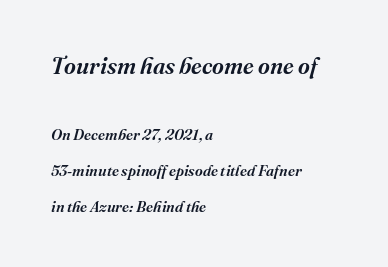
Q: Is the text bold? A: Semi-bold.
Q: Is the text italic (slanted)? A: Yes, it leans right by about 16 degrees.
Q: Is the text underlined? A: No.
Q: How is the paragraph aligned? A: Left-aligned.
Q: Is the spacing between letters normal or unusually wide? A: Normal.
Q: Is the spacing between lines tight, normal or loose? A: Loose.
Q: Which block of text is set in a larger size, the first (top) or the second (bottom)? A: The first (top) one.
